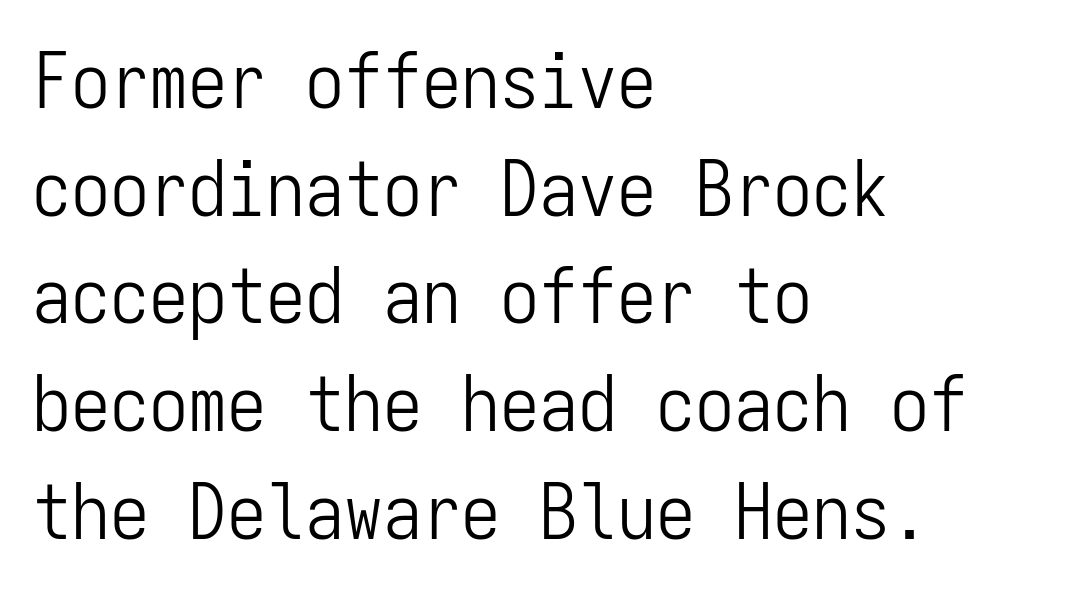
Note the uniform advance width — an 'i' takes as much space as an 'm'. A classic flush-left, rag-right setting is used for this passage. The passage shown stacks its lines at a standard gap. No extra ink here — the face is not bold.
